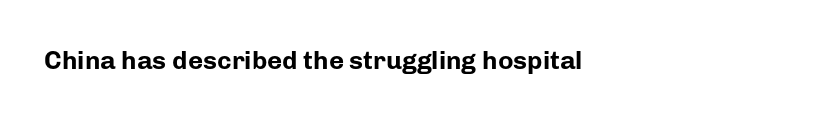
The image shows 26 px bold type, upright; set left-aligned, normal letter spacing, not underlined.
